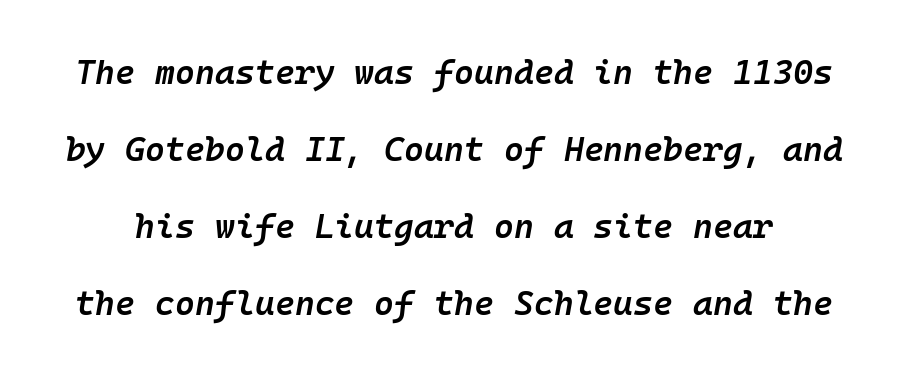
Q: Is the text bold? A: Semi-bold.
Q: Is the text italic (slanted)? A: Yes, it leans right by about 10 degrees.
Q: Is the text underlined? A: No.
Q: Is the spacing between letters normal or unusually wide? A: Normal.
Q: Is the spacing between lines tight, normal or loose? A: Loose.
Q: Width (condensed, normal, or wide)? A: Normal.
Q: Stroke contrast? A: Low.
Q: x-height? A: Medium.
Q: Monospaced? A: Yes.
